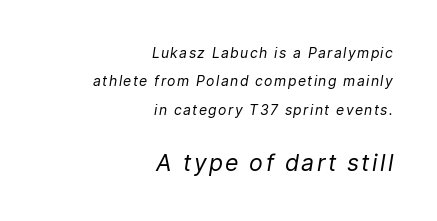
{"italic": "yes", "lean": "right", "slant_degrees": 9, "bold": "no", "underline": "no", "align": "right", "line_spacing": "loose", "line_spacing_ratio": 2.03, "larger_block": "second", "size_ratio": 1.64, "glyph_px": 23}
